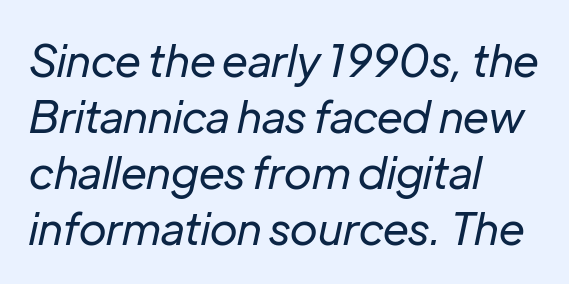
The image shows 44 px regular-weight type, italic (leaning right); set left-aligned, normal line spacing (1.27x), normal letter spacing, not underlined; low stroke contrast and a medium x-height.
